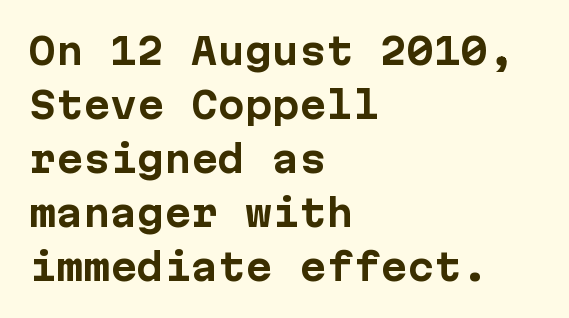
The image shows 36 px bold sans-serif type, upright, monospaced; set left-aligned, normal line spacing (1.5x), normal letter spacing, not underlined; low stroke contrast and a medium x-height.
